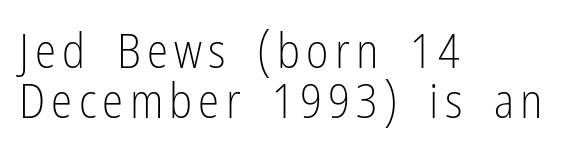
The image shows 48 px light, condensed sans-serif type, upright; set left-aligned, tight line spacing (1.04x), not underlined; low stroke contrast and a medium x-height.
